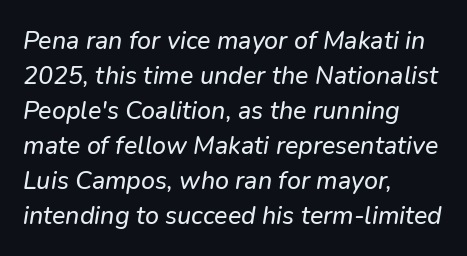
The image shows 25 px text type, italic (leaning right); set left-aligned, normal line spacing (1.4x), normal letter spacing, not underlined.
